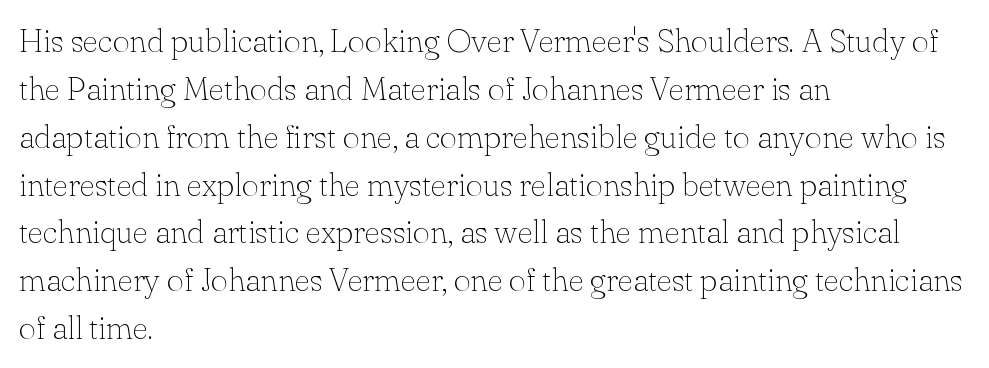
Q: Is the text bold? A: No.
Q: Is the text italic (slanted)? A: No, it is upright.
Q: Is the typeface a serif or a sans-serif typeface? A: Serif.
Q: Is the text underlined? A: No.
Q: How is the paragraph aligned? A: Left-aligned.
Q: Is the spacing between letters normal or unusually wide? A: Normal.
Q: Is the spacing between lines tight, normal or loose? A: Normal.
Q: Width (condensed, normal, or wide)? A: Normal.
Q: Stroke contrast? A: Low.
Q: x-height? A: Small.
Q: Monospaced? A: No.
